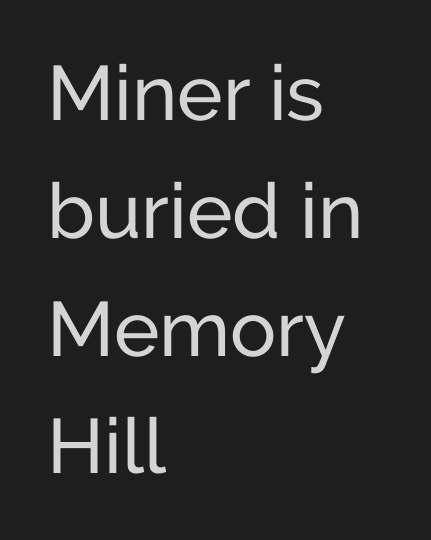
The image shows 77 px sans-serif type, upright; set left-aligned, normal line spacing (1.53x), normal letter spacing, not underlined; low stroke contrast and a medium x-height.
